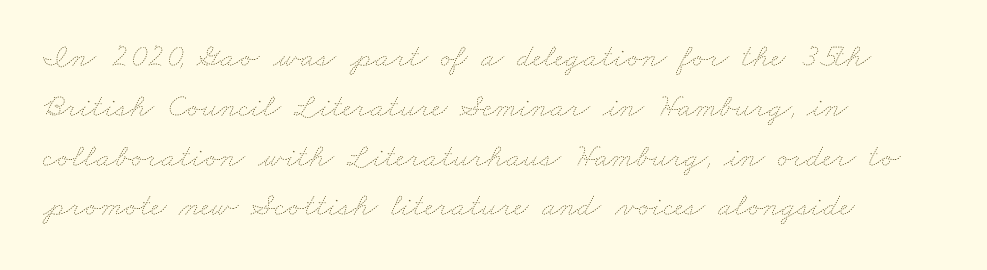
The image shows 33 px thin, wide type; set left-aligned, normal line spacing (1.51x), normal letter spacing, not underlined; low stroke contrast and a small x-height.
